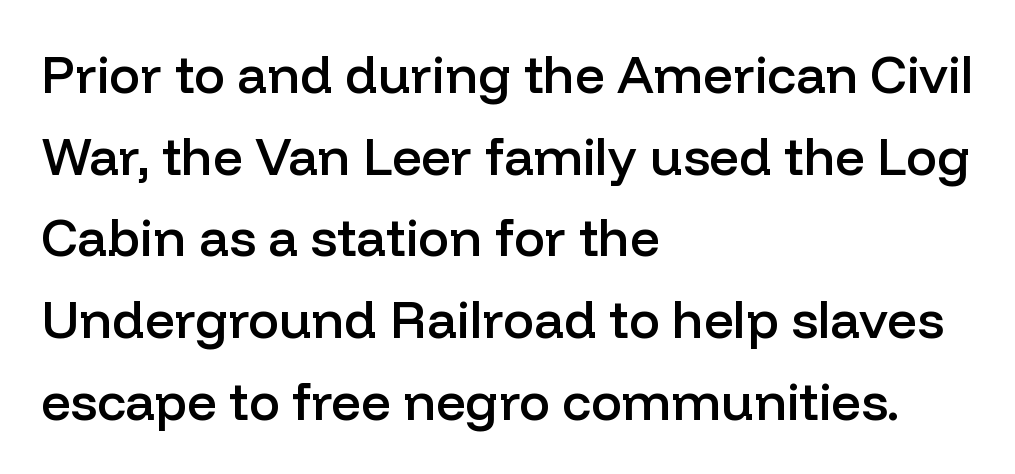
Q: Is the text bold? A: Semi-bold.
Q: Is the text italic (slanted)? A: No, it is upright.
Q: Is the typeface a serif or a sans-serif typeface? A: Sans-serif.
Q: Is the text underlined? A: No.
Q: How is the paragraph aligned? A: Left-aligned.
Q: Is the spacing between letters normal or unusually wide? A: Normal.
Q: Is the spacing between lines tight, normal or loose? A: Normal.
Q: Width (condensed, normal, or wide)? A: Normal.
Q: Stroke contrast? A: Low.
Q: x-height? A: Medium.
Q: Monospaced? A: No.
